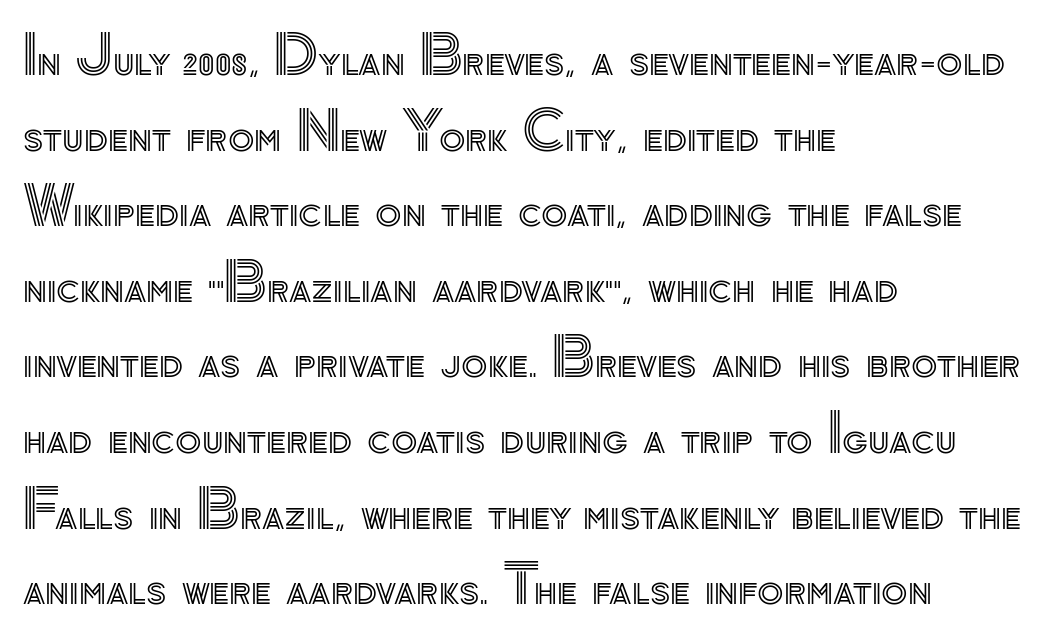
The image shows 54 px text type, upright; set left-aligned, normal line spacing (1.4x), normal letter spacing, not underlined; a small x-height.
